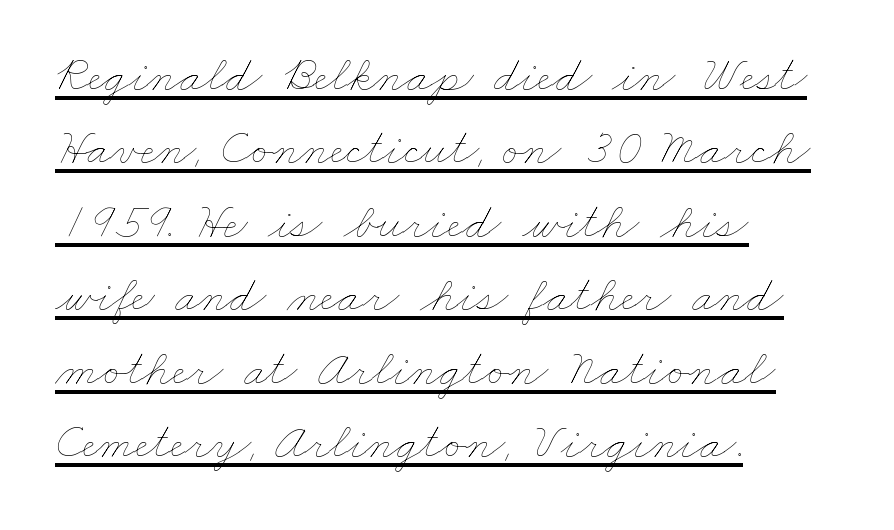
The image shows 51 px thin, wide type; set left-aligned, normal line spacing (1.44x), normal letter spacing, underlined; low stroke contrast and a small x-height.
